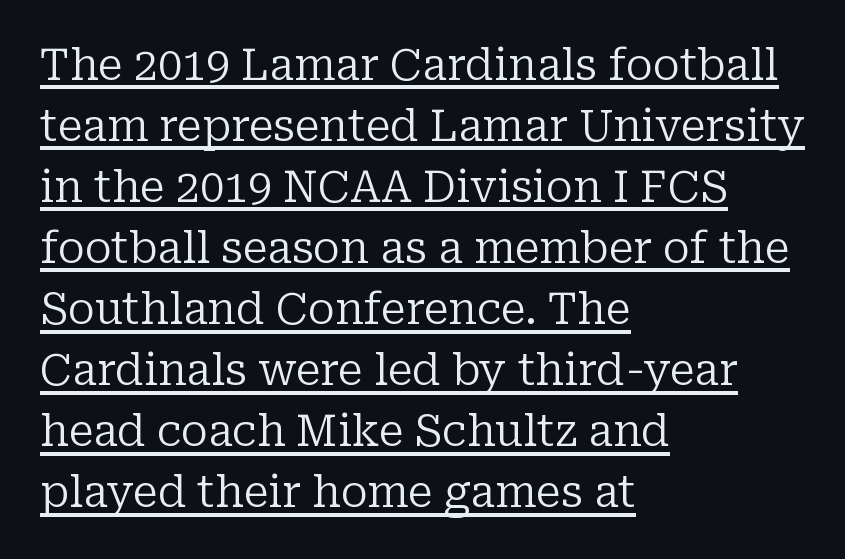
Q: Is the text bold? A: No.
Q: Is the text italic (slanted)? A: No, it is upright.
Q: Is the typeface a serif or a sans-serif typeface? A: Serif.
Q: Is the text underlined? A: Yes.
Q: How is the paragraph aligned? A: Left-aligned.
Q: Is the spacing between letters normal or unusually wide? A: Normal.
Q: Is the spacing between lines tight, normal or loose? A: Normal.
Q: Width (condensed, normal, or wide)? A: Normal.
Q: Stroke contrast? A: Low.
Q: x-height? A: Medium.
Q: Monospaced? A: No.
